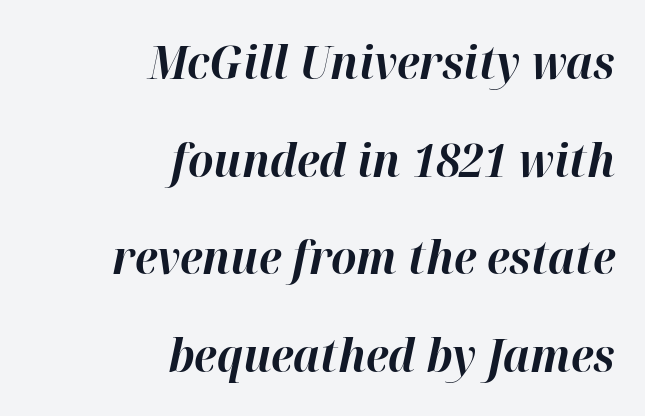
The image shows 45 px bold type, italic (leaning right); set right-aligned, loose line spacing (2.17x), normal letter spacing, not underlined; high stroke contrast and a medium x-height.
